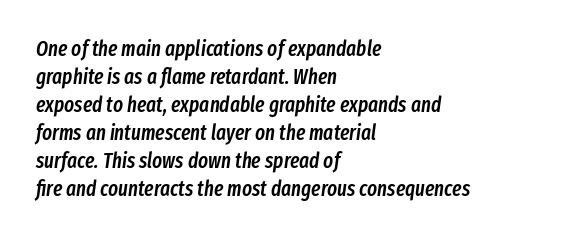
The space between consecutive lines is moderate. Strokes here are thickened, but only to semibold level. Honestly, there is no underline to notice here at all. These lines stack with their left ends in a neat column. In terms of posture, this sample is oblique.
